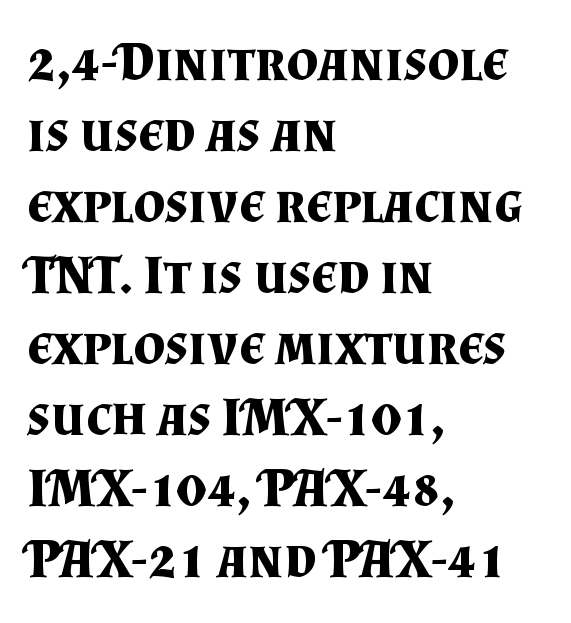
{"serif": "yes", "italic": "no", "bold": "yes", "weight": "bold", "width": "normal", "stroke_contrast": "medium", "x_height": "small", "monospaced": "no", "underline": "no", "align": "left", "line_spacing": "normal", "line_spacing_ratio": 1.29, "letter_spacing": "normal", "letter_spacing_em": 0.0, "glyph_px": 55}
